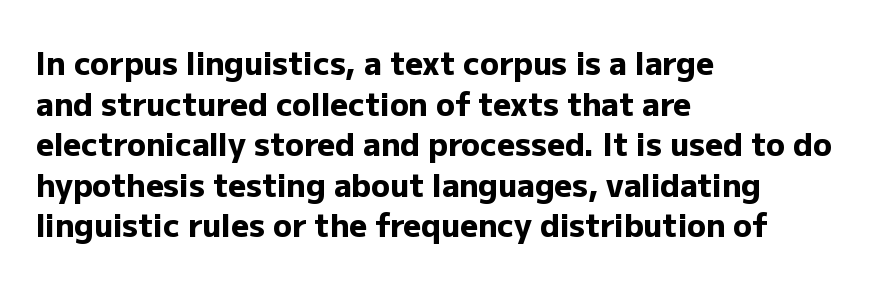
{"serif": "no", "italic": "no", "bold": "yes", "weight": "heavy", "width": "normal", "stroke_contrast": "low", "x_height": "medium", "monospaced": "no", "underline": "no", "align": "left", "line_spacing": "normal", "line_spacing_ratio": 1.31, "letter_spacing": "normal", "letter_spacing_em": 0.0, "glyph_px": 31}
